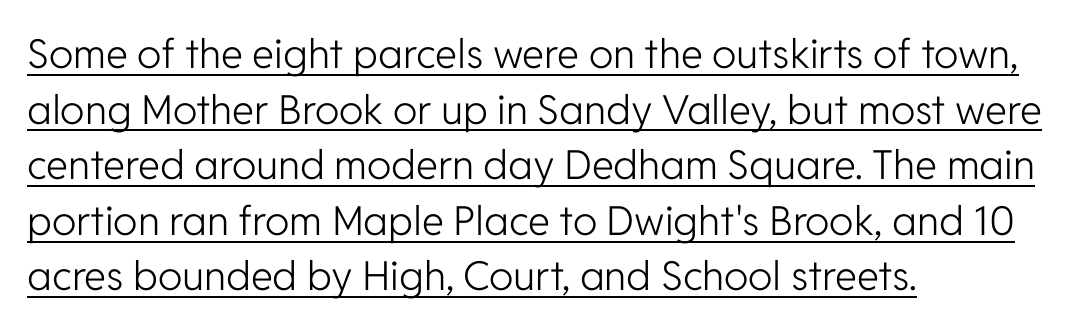
{"serif": "no", "italic": "no", "bold": "no", "weight": "light", "width": "normal", "stroke_contrast": "low", "x_height": "medium", "monospaced": "no", "underline": "yes", "align": "left", "line_spacing": "normal", "line_spacing_ratio": 1.39, "letter_spacing": "normal", "letter_spacing_em": 0.0, "glyph_px": 40}
